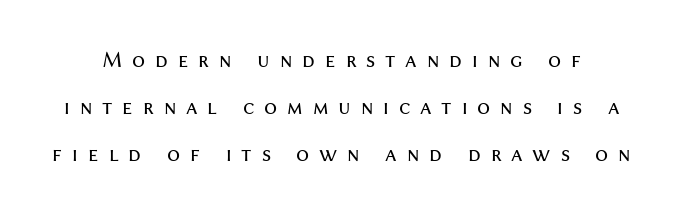
Q: Is the text bold? A: No.
Q: Is the text italic (slanted)? A: No, it is upright.
Q: Is the text underlined? A: No.
Q: Is the spacing between letters normal or unusually wide? A: Unusually wide.
Q: Is the spacing between lines tight, normal or loose? A: Loose.
